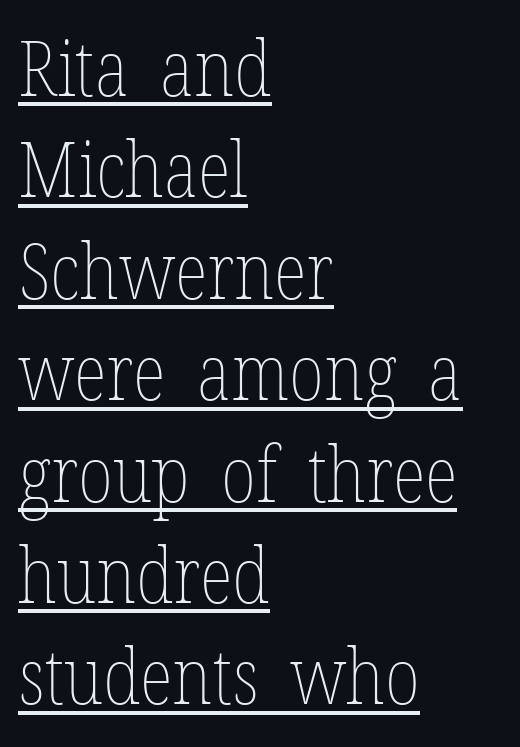
Does extra space separate the letters? No, they use regular spacing. The strokes carry an ordinary text weight at most. Note the varied advance widths — an 'i' is clearly narrower than an 'm'. If you drew a line through each stem, it would be perfectly vertical.
